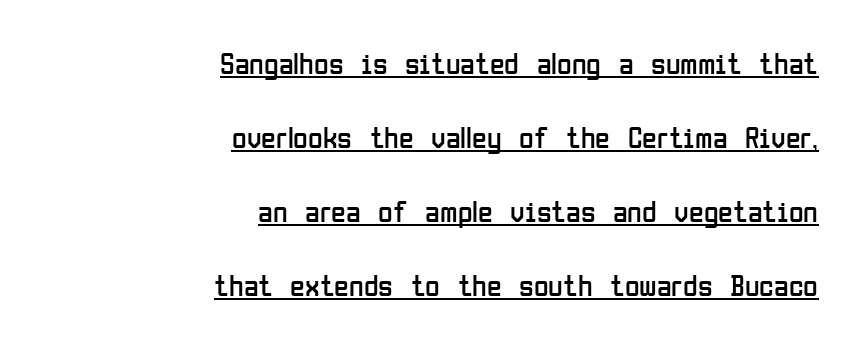
These lines are rendered in a variable-pitch font. The tracking reads as untouched default to a designer's eye. A light-to-regular cut is what we see here. Vertical spacing — loose. The typesetter chose a ragged-left arrangement here.
